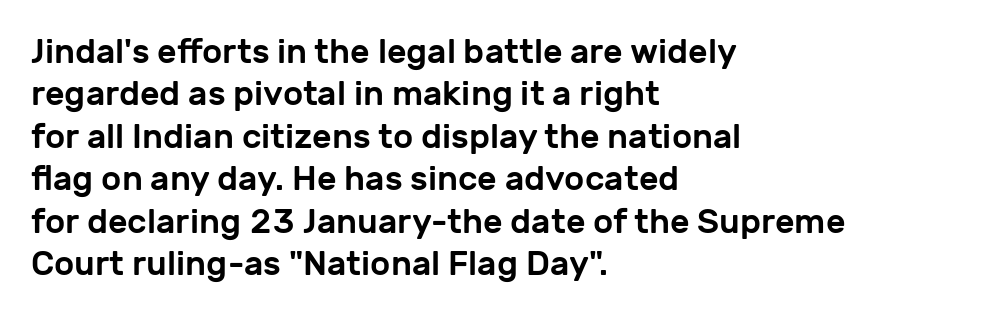
Reading down the block, your eye returns to a fixed left position each line. Looks like regular typesetting: each glyph gets only the width it needs. Standard letterfit; no display-style spreading of the glyphs. Type style note: lacks serifs. Rule under the text: the space is simply empty. Vertical spacing — default.
